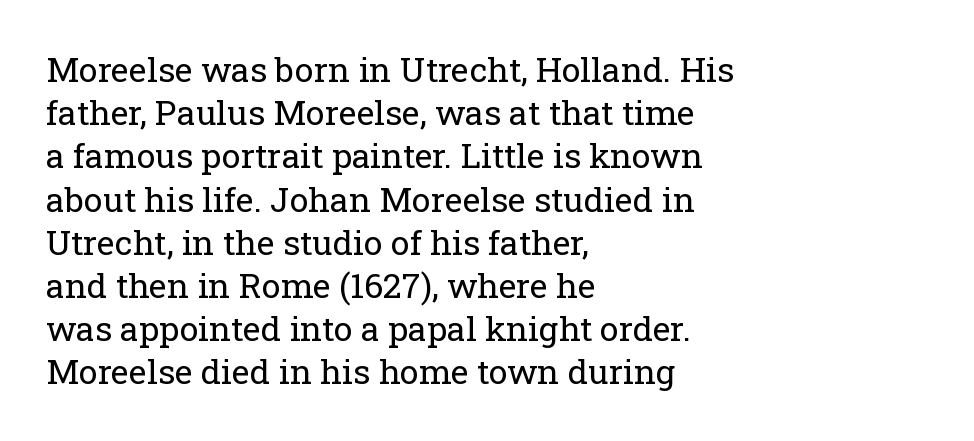
Q: Is the text bold? A: No.
Q: Is the text italic (slanted)? A: No, it is upright.
Q: Is the typeface a serif or a sans-serif typeface? A: Serif.
Q: Is the text underlined? A: No.
Q: How is the paragraph aligned? A: Left-aligned.
Q: Is the spacing between letters normal or unusually wide? A: Normal.
Q: Is the spacing between lines tight, normal or loose? A: Normal.
Q: Width (condensed, normal, or wide)? A: Normal.
Q: Stroke contrast? A: Low.
Q: x-height? A: Medium.
Q: Monospaced? A: No.
